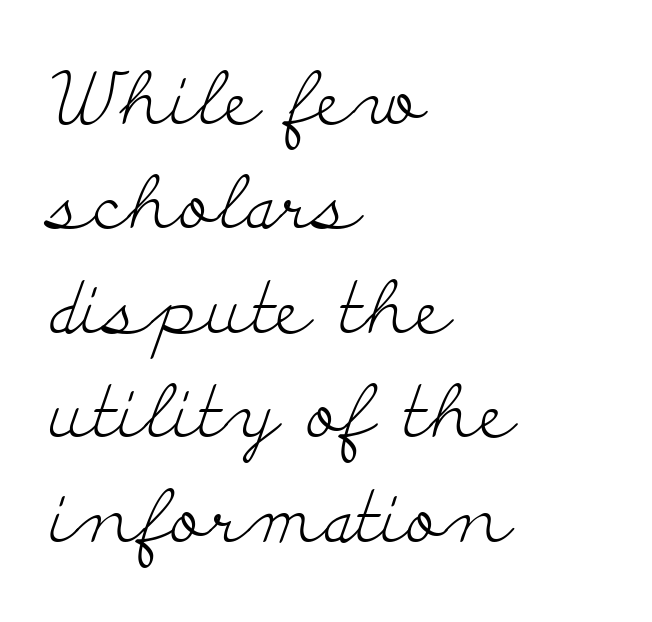
The weight would be labelled regular, book, light, or lighter still. Horizontal bands of white between lines are of average thickness. The text was rendered using a seriffed face with decorative stroke endings.
